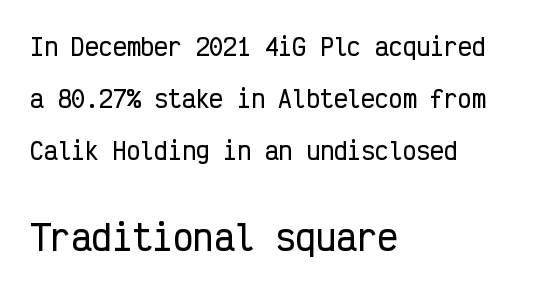
{"serif": "no", "italic": "no", "width": "condensed", "stroke_contrast": "low", "x_height": "medium", "monospaced": "yes", "underline": "no", "align": "left", "line_spacing": "loose", "line_spacing_ratio": 2.26, "letter_spacing": "normal", "letter_spacing_em": 0.0, "larger_block": "second", "size_ratio": 1.48, "glyph_px": 34}
